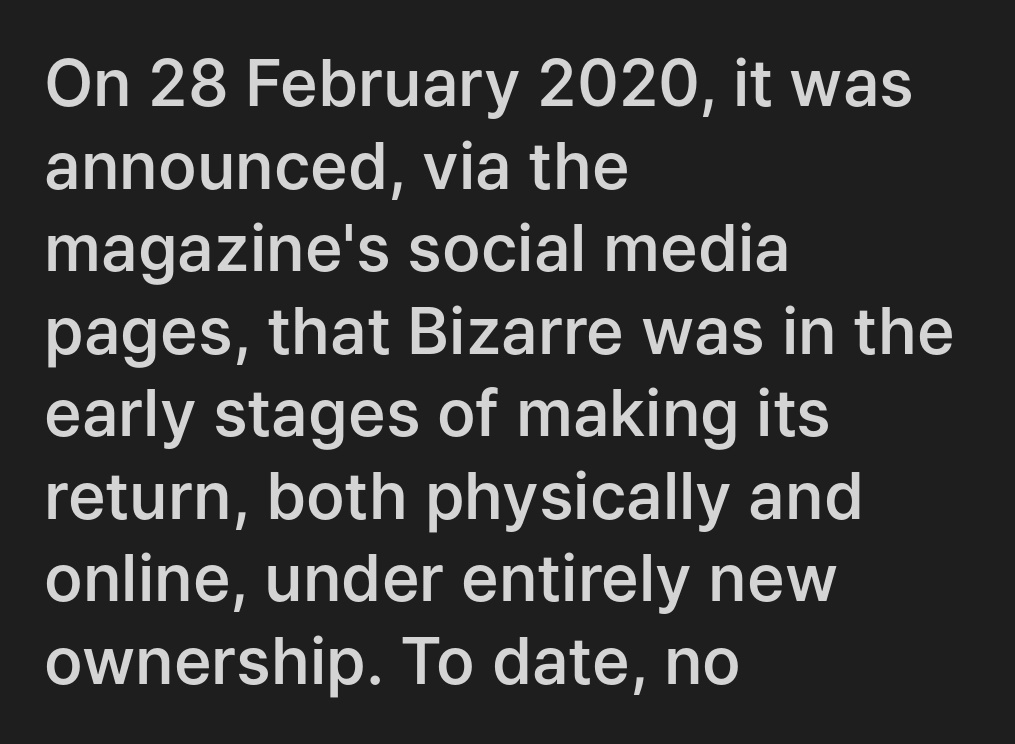
{"serif": "no", "italic": "no", "bold": "semi", "weight": "semibold", "width": "normal", "stroke_contrast": "low", "x_height": "medium", "monospaced": "no", "underline": "no", "align": "left", "line_spacing": "normal", "line_spacing_ratio": 1.29, "letter_spacing": "normal", "letter_spacing_em": 0.0, "glyph_px": 64}
